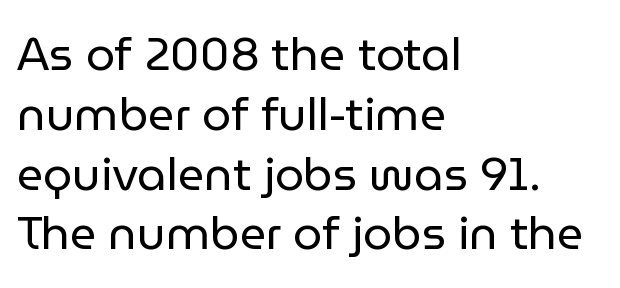
The image shows 46 px regular-weight sans-serif type, upright; set left-aligned, normal line spacing (1.3x), normal letter spacing, not underlined; low stroke contrast and a medium x-height.
